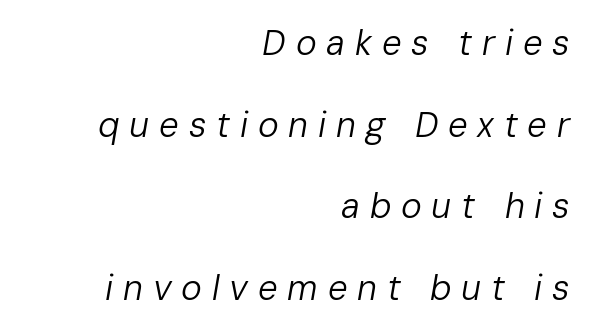
The image shows 35 px regular-weight type, italic (leaning right); set right-aligned, loose line spacing (2.33x), unusually wide letter spacing (+0.28 em), not underlined; low stroke contrast and a medium x-height.
